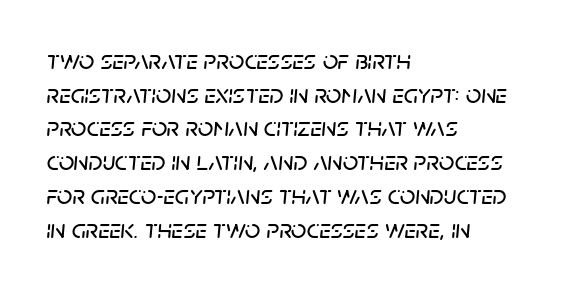
Q: Is the text italic (slanted)? A: Yes, it leans right by about 5 degrees.
Q: Is the text underlined? A: No.
Q: How is the paragraph aligned? A: Left-aligned.
Q: Is the spacing between letters normal or unusually wide? A: Normal.
Q: Is the spacing between lines tight, normal or loose? A: Normal.
